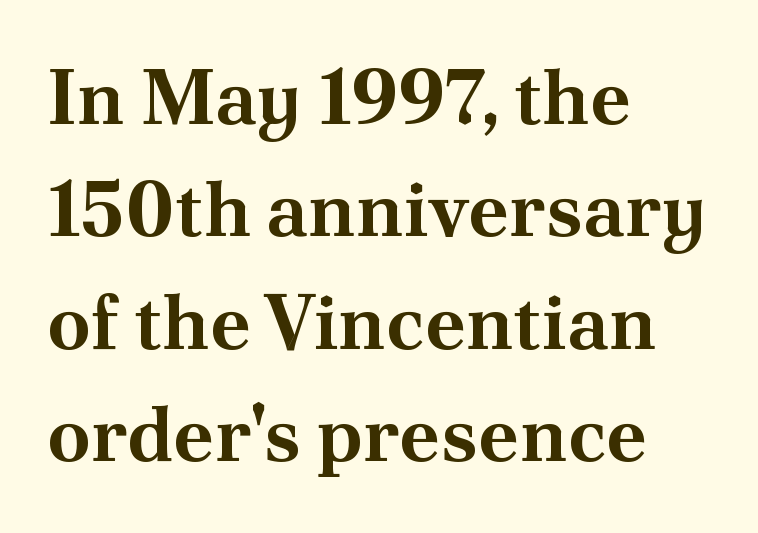
Character widths vary here, with narrow letters taking less room than wide ones. The lines are quadded left. Does the lettering tilt? It doesn't — this is upright. The face used here has the dense, thick strokes of a bold. The passage shown stacks its lines at a standard gap.
